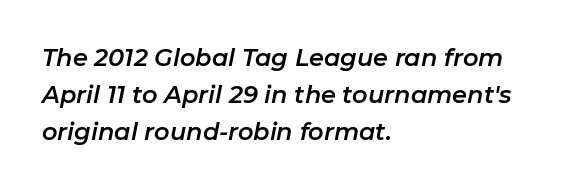
The leading is moderate, giving the passage an even texture. The specimen reads as italic at a glance. The passage shown is not underscored anywhere. This rendering leaves character spacing at its baseline value.
